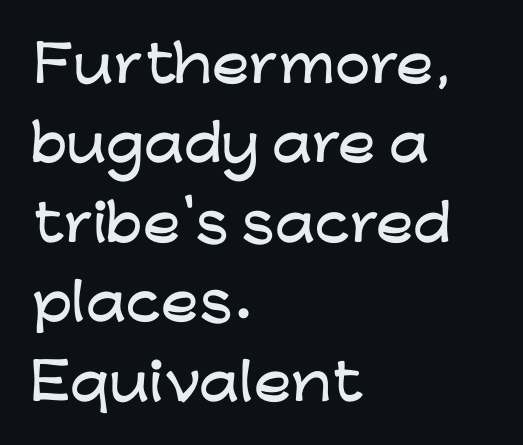
{"serif": "no", "italic": "no", "width": "wide", "stroke_contrast": "low", "x_height": "medium", "monospaced": "no", "underline": "no", "align": "left", "line_spacing": "normal", "line_spacing_ratio": 1.59, "letter_spacing": "normal", "letter_spacing_em": 0.0, "glyph_px": 50}
